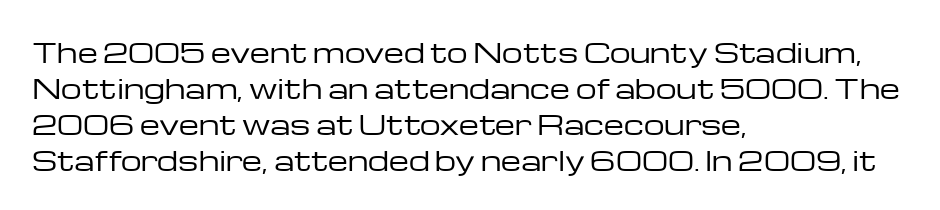
Q: Is the text bold? A: No.
Q: Is the text italic (slanted)? A: No, it is upright.
Q: Is the text underlined? A: No.
Q: How is the paragraph aligned? A: Left-aligned.
Q: Is the spacing between letters normal or unusually wide? A: Normal.
Q: Is the spacing between lines tight, normal or loose? A: Normal.
